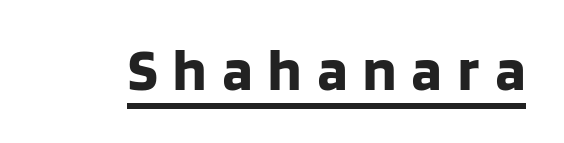
The image shows 60 px bold sans-serif type, upright; set unusually wide letter spacing (+0.27 em), underlined; low stroke contrast and a large x-height.
